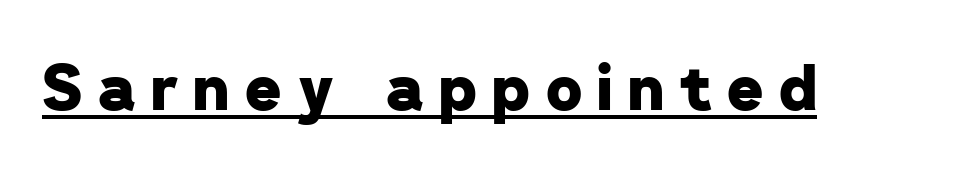
Tracking value appears strongly positive — letters spread wide. These characters rest on top of a visible drawn line. Does the type have serifs? No, each stem ends abruptly. Looks like regular typesetting: each glyph gets only the width it needs. Set as a true bold cut, around the 700 mark.
